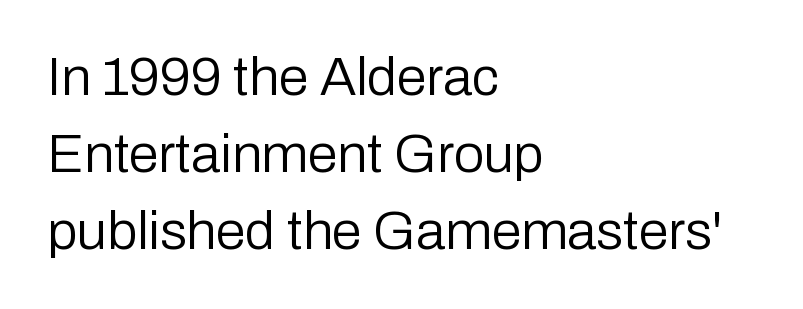
The image shows 54 px regular-weight sans-serif type, upright; set left-aligned, normal line spacing (1.43x), normal letter spacing, not underlined; low stroke contrast and a medium x-height.
